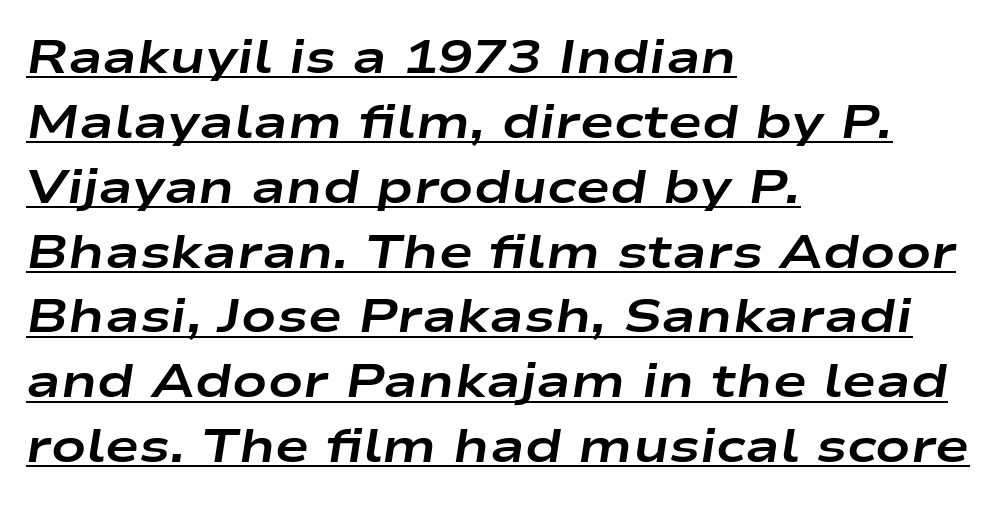
Q: Is the text bold? A: Yes.
Q: Is the text italic (slanted)? A: Yes, it leans right by about 9 degrees.
Q: Is the text underlined? A: Yes.
Q: How is the paragraph aligned? A: Left-aligned.
Q: Is the spacing between letters normal or unusually wide? A: Normal.
Q: Is the spacing between lines tight, normal or loose? A: Normal.
Q: Width (condensed, normal, or wide)? A: Wide.
Q: Stroke contrast? A: Low.
Q: x-height? A: Medium.
Q: Monospaced? A: No.
